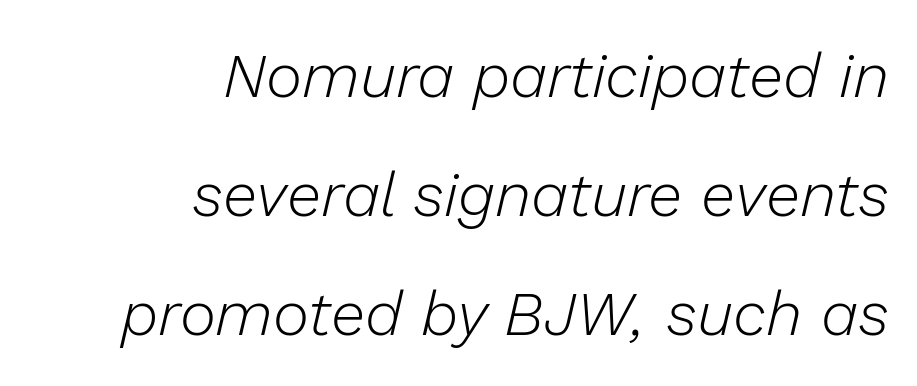
The image shows 62 px light type, italic (leaning right); set right-aligned, loose line spacing (1.92x), normal letter spacing, not underlined; low stroke contrast and a medium x-height.
